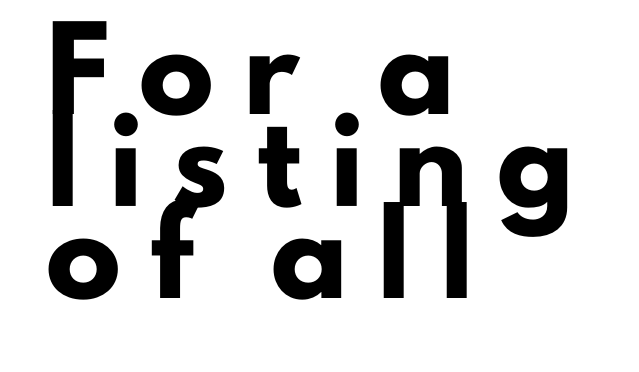
Characters remain perfectly vertical along every line. The passage shown is typed in a proportional face where columns would drift. The zone under the glyphs is completely vacant. The font family rendered here belongs to the sans-serif group. Here the glyphs are tracked loosely, breaking word shapes into spaced letters. The typesetter chose a ragged-right arrangement here.
